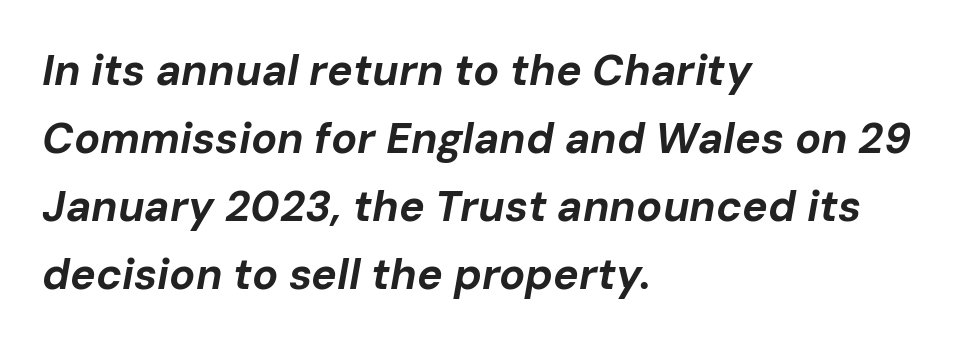
Q: Is the text bold? A: Yes.
Q: Is the text italic (slanted)? A: Yes, it leans right by about 10 degrees.
Q: Is the text underlined? A: No.
Q: How is the paragraph aligned? A: Left-aligned.
Q: Is the spacing between letters normal or unusually wide? A: Normal.
Q: Is the spacing between lines tight, normal or loose? A: Normal.
Q: Width (condensed, normal, or wide)? A: Normal.
Q: Stroke contrast? A: Low.
Q: x-height? A: Medium.
Q: Monospaced? A: No.
